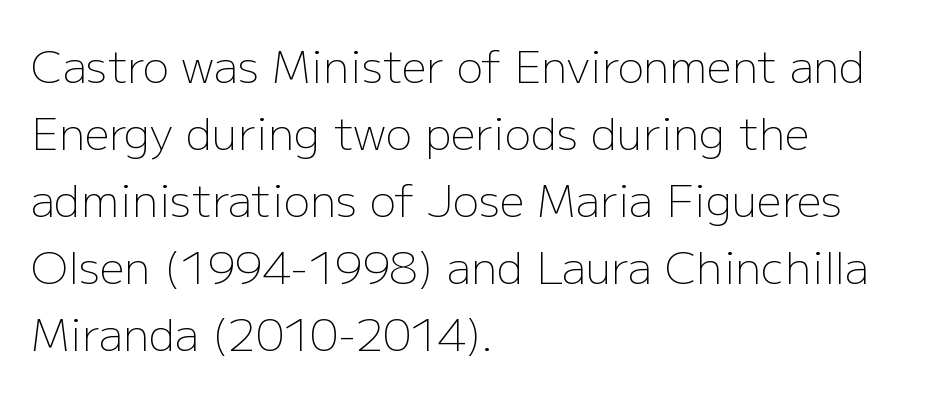
Unbolded letterforms with no extra heft. Check under the words: just untouched page. Do the characters align in a grid? No, the font is proportional. Reading down the block, your eye returns to a fixed left position each line. Notice how descenders clear the ascenders below comfortably — that's standard leading. Inter-character spacing is left at the font's built-in metrics.
